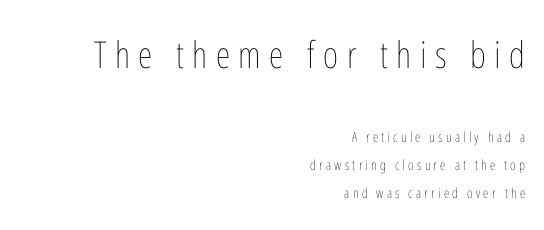
Q: Is the text bold? A: No.
Q: Is the text italic (slanted)? A: No, it is upright.
Q: Is the text underlined? A: No.
Q: How is the paragraph aligned? A: Right-aligned.
Q: Is the spacing between letters normal or unusually wide? A: Unusually wide.
Q: Is the spacing between lines tight, normal or loose? A: Loose.
Q: Which block of text is set in a larger size, the first (top) or the second (bottom)? A: The first (top) one.
Q: Width (condensed, normal, or wide)? A: Condensed.
Q: Stroke contrast? A: Low.
Q: x-height? A: Medium.
Q: Monospaced? A: No.
